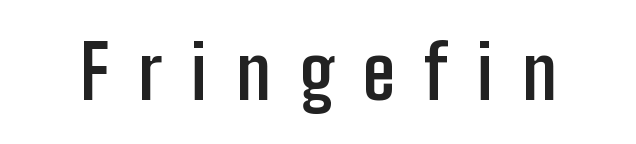
Q: Is the text bold? A: Yes.
Q: Is the text italic (slanted)? A: No, it is upright.
Q: Is the typeface a serif or a sans-serif typeface? A: Sans-serif.
Q: Is the text underlined? A: No.
Q: Is the spacing between letters normal or unusually wide? A: Unusually wide.
Q: Width (condensed, normal, or wide)? A: Condensed.
Q: Stroke contrast? A: Low.
Q: x-height? A: Medium.
Q: Monospaced? A: No.
